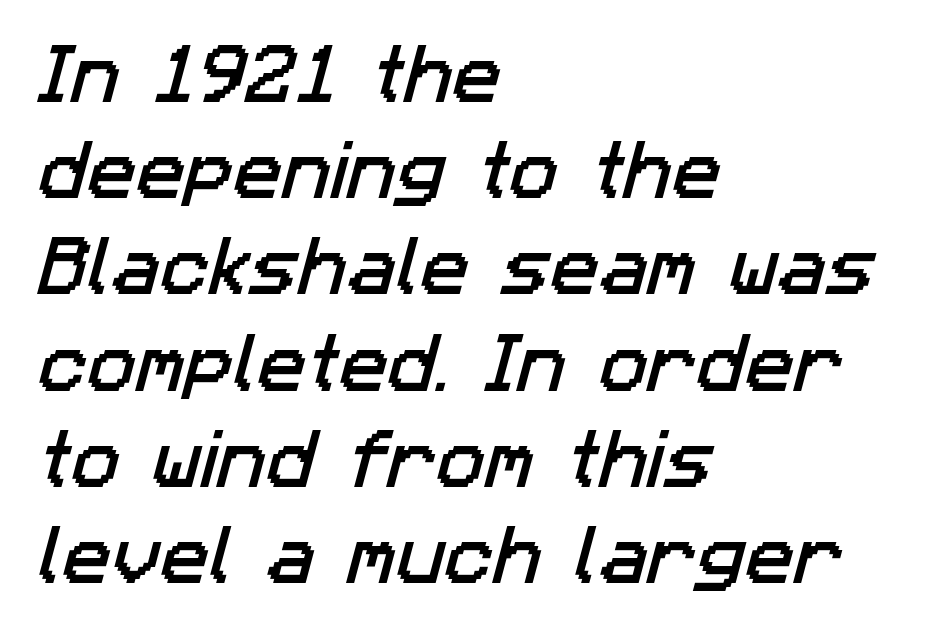
{"serif": "no", "width": "normal", "stroke_contrast": "low", "x_height": "medium", "monospaced": "no", "underline": "no", "align": "left", "line_spacing": "normal", "line_spacing_ratio": 1.48, "letter_spacing": "normal", "letter_spacing_em": 0.0, "glyph_px": 65}
